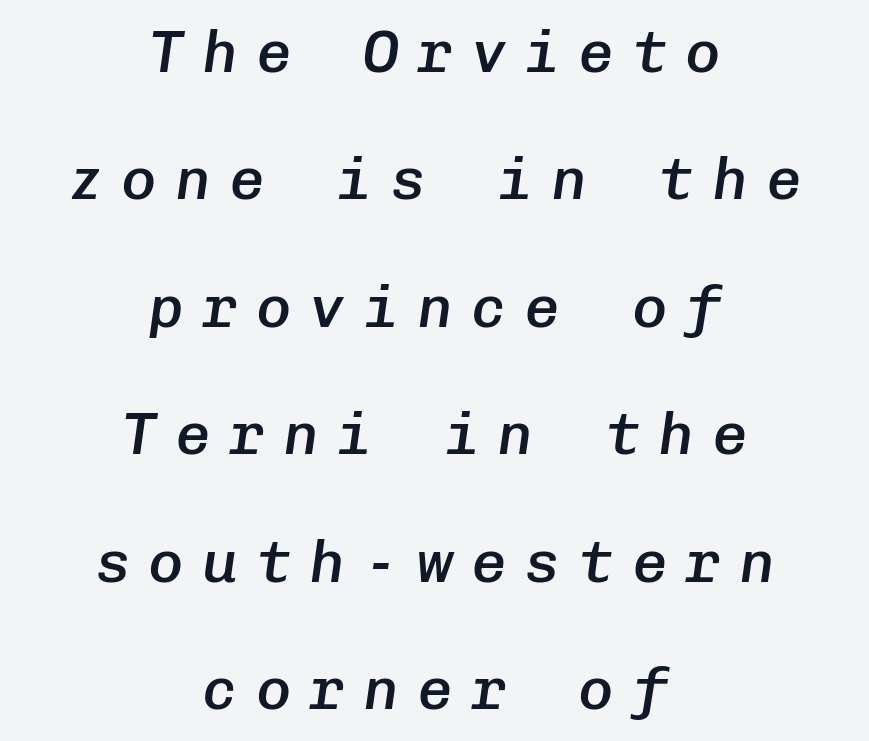
Q: Is the text bold? A: Semi-bold.
Q: Is the text italic (slanted)? A: Yes, it leans right by about 8 degrees.
Q: Is the text underlined? A: No.
Q: How is the paragraph aligned? A: Centered.
Q: Is the spacing between letters normal or unusually wide? A: Unusually wide.
Q: Is the spacing between lines tight, normal or loose? A: Loose.
Q: Width (condensed, normal, or wide)? A: Normal.
Q: Stroke contrast? A: Low.
Q: x-height? A: Medium.
Q: Monospaced? A: Yes.
